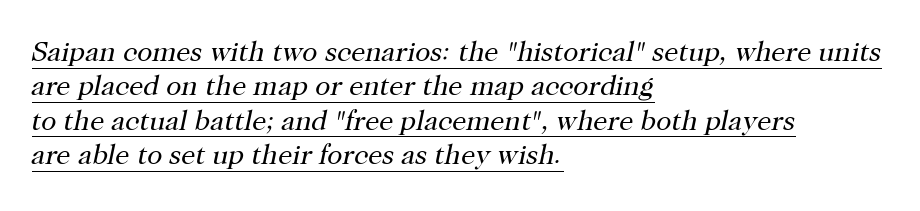
The image shows 28 px regular-weight serif type, italic (leaning right); set left-aligned, line spacing 1.23x, normal letter spacing, underlined; high stroke contrast and a medium x-height.
